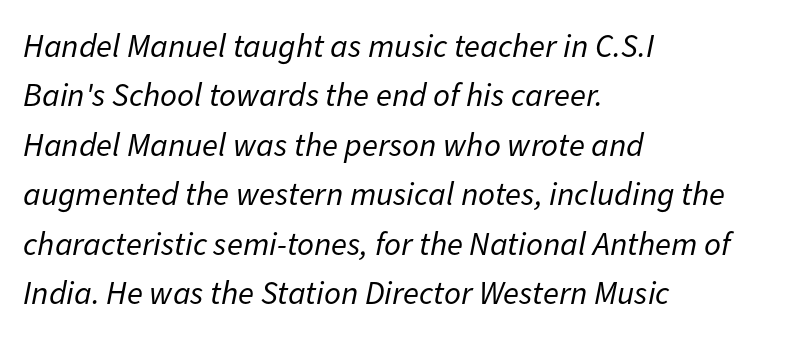
The image shows 33 px regular-weight type, italic (leaning right); set left-aligned, normal line spacing (1.5x), normal letter spacing, not underlined; low stroke contrast and a medium x-height.
